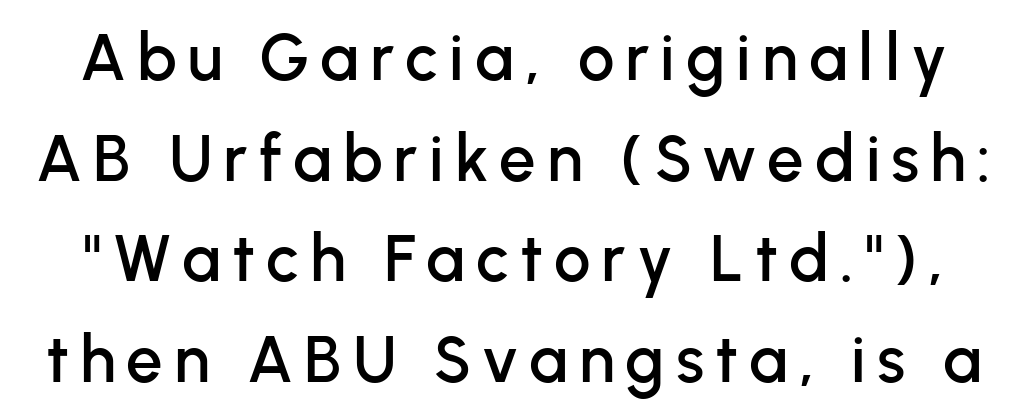
The image shows 65 px sans-serif type, upright; set normal line spacing (1.55x), not underlined; low stroke contrast and a medium x-height.
